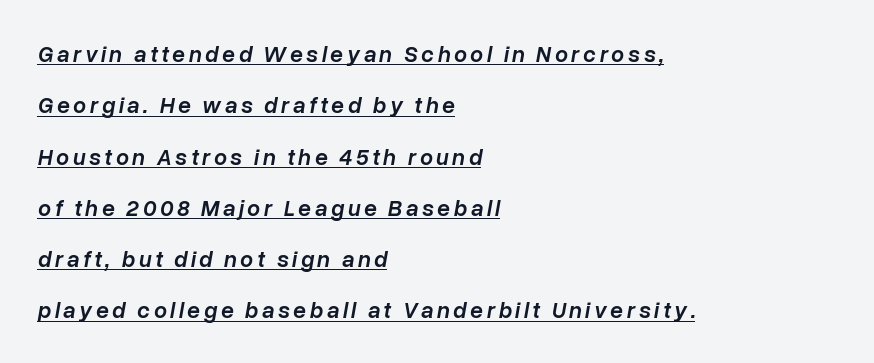
The typesetter has applied underlining to the passage shown. This sample is left-justified, so line endings fall wherever the words run out. Notice how the stems are inclined rather than vertical — that's the hallmark of italics. Semibold letterforms, between regular and bold. You could fit nearly another row in the gap between these rows.
